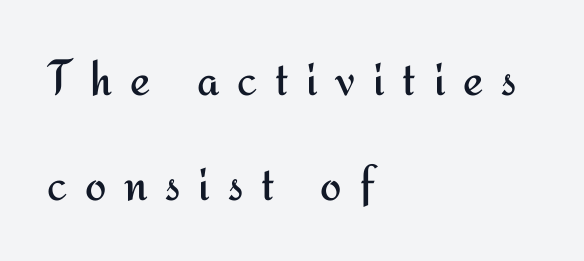
The face looks like a standard text weight, possibly lighter. Notice how the stems are strictly vertical — no italics here. Unmarked baselines from the first word to the last. Short and long lines alike share a common starting point at left.
